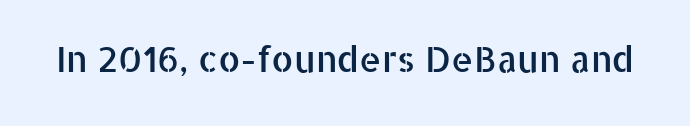
Q: Is the text italic (slanted)? A: No, it is upright.
Q: Is the typeface a serif or a sans-serif typeface? A: Sans-serif.
Q: Is the text underlined? A: No.
Q: Is the spacing between letters normal or unusually wide? A: Normal.
Q: Width (condensed, normal, or wide)? A: Normal.
Q: Stroke contrast? A: Low.
Q: x-height? A: Medium.
Q: Monospaced? A: No.
